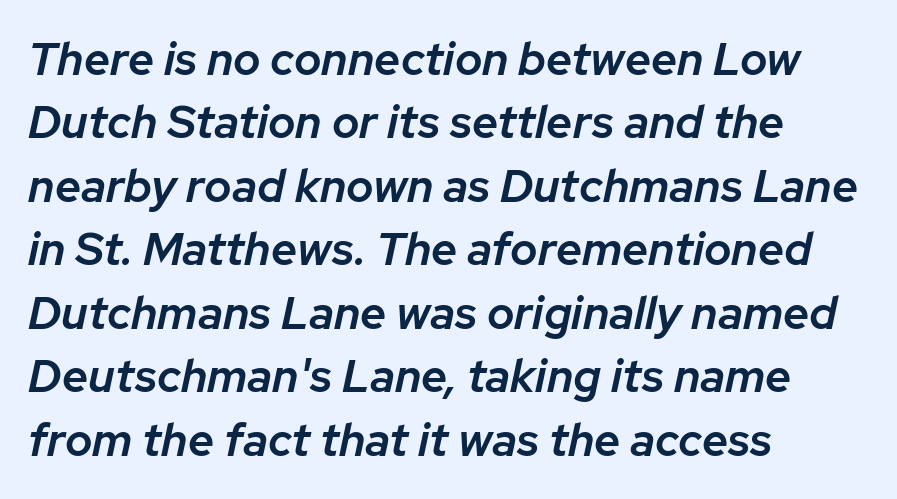
The image shows 46 px semibold type, italic (leaning right); set left-aligned, normal line spacing (1.38x), normal letter spacing, not underlined; low stroke contrast and a medium x-height.
